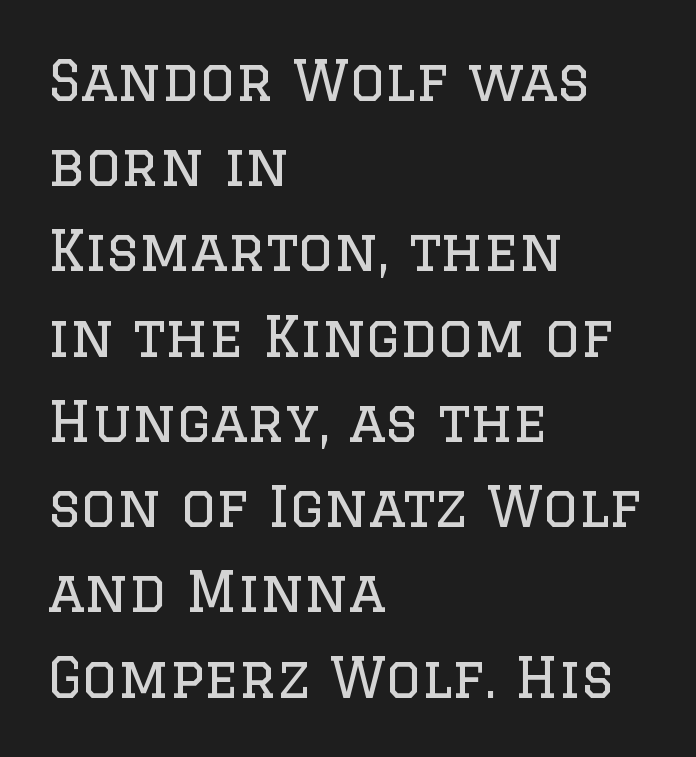
{"serif": "yes", "italic": "no", "bold": "no", "weight": "regular", "width": "normal", "stroke_contrast": "low", "x_height": "large", "monospaced": "no", "underline": "no", "align": "left", "line_spacing": "normal", "line_spacing_ratio": 1.55, "letter_spacing": "normal", "letter_spacing_em": 0.0, "glyph_px": 55}
